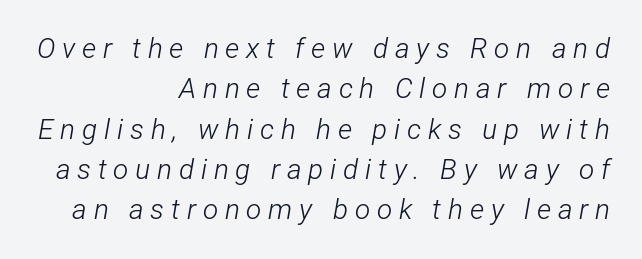
{"italic": "yes", "lean": "right", "slant_degrees": 12, "bold": "no", "weight": "light", "width": "condensed", "stroke_contrast": "low", "x_height": "medium", "monospaced": "no", "underline": "no", "align": "right", "line_spacing": "normal", "line_spacing_ratio": 1.44, "letter_spacing": "wide", "letter_spacing_em": 0.24, "glyph_px": 28}
